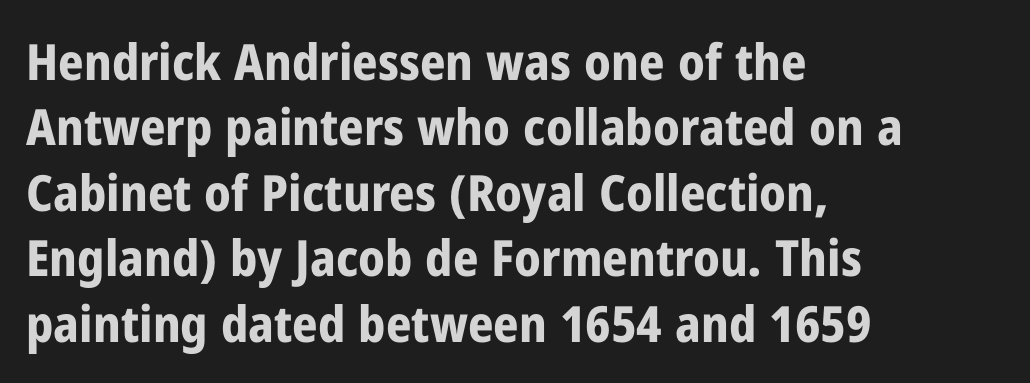
{"serif": "no", "italic": "no", "bold": "yes", "weight": "bold", "width": "condensed", "stroke_contrast": "low", "x_height": "medium", "monospaced": "no", "underline": "no", "align": "left", "line_spacing": "normal", "line_spacing_ratio": 1.31, "letter_spacing": "normal", "letter_spacing_em": 0.0, "glyph_px": 50}
